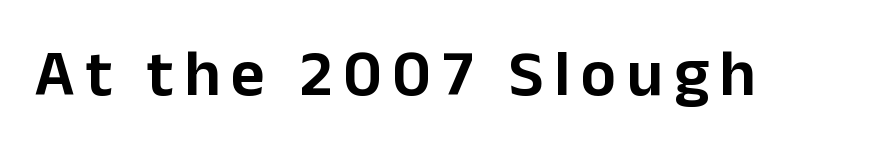
When letters stand straight like this, we call the style roman or upright. The letters advance in unequal steps, a hallmark of proportional type. Has an underline been added? It has not. The designer went with a sans here, leaving each stem footless.
